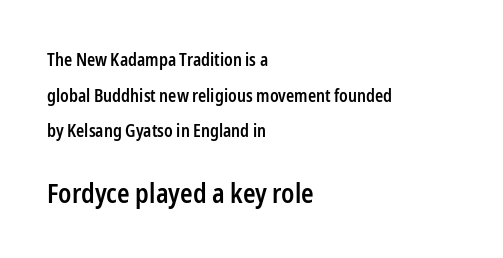
Q: Is the text bold? A: Semi-bold.
Q: Is the text italic (slanted)? A: No, it is upright.
Q: Is the text underlined? A: No.
Q: How is the paragraph aligned? A: Left-aligned.
Q: Is the spacing between letters normal or unusually wide? A: Normal.
Q: Is the spacing between lines tight, normal or loose? A: Loose.
Q: Which block of text is set in a larger size, the first (top) or the second (bottom)? A: The second (bottom) one.
